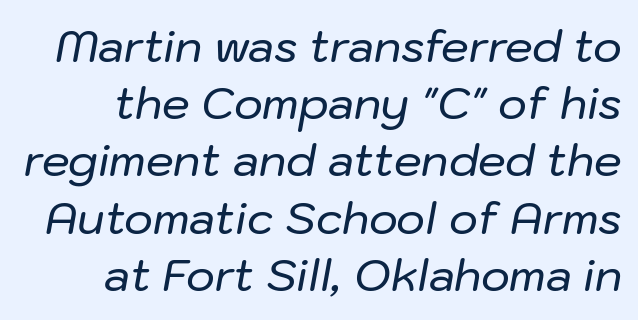
Q: Is the text italic (slanted)? A: Yes, it leans right by about 10 degrees.
Q: Is the text underlined? A: No.
Q: Is the spacing between letters normal or unusually wide? A: Normal.
Q: Is the spacing between lines tight, normal or loose? A: Normal.
Q: Width (condensed, normal, or wide)? A: Normal.
Q: Stroke contrast? A: Low.
Q: x-height? A: Medium.
Q: Monospaced? A: No.
